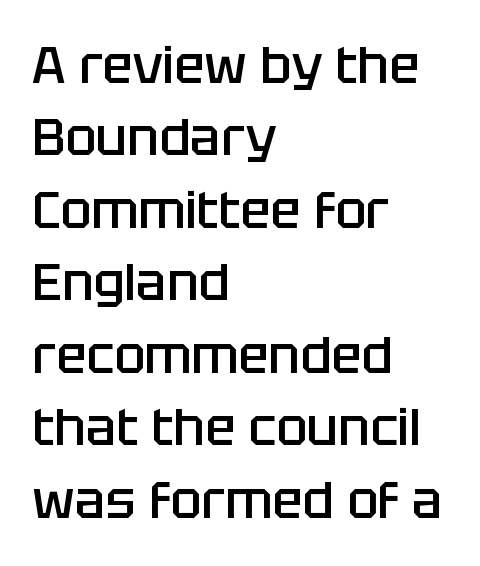
{"serif": "no", "italic": "no", "bold": "semi", "weight": "semibold", "width": "normal", "stroke_contrast": "low", "x_height": "large", "monospaced": "no", "underline": "no", "align": "left", "line_spacing": "normal", "line_spacing_ratio": 1.42, "letter_spacing": "normal", "letter_spacing_em": 0.0, "glyph_px": 51}
